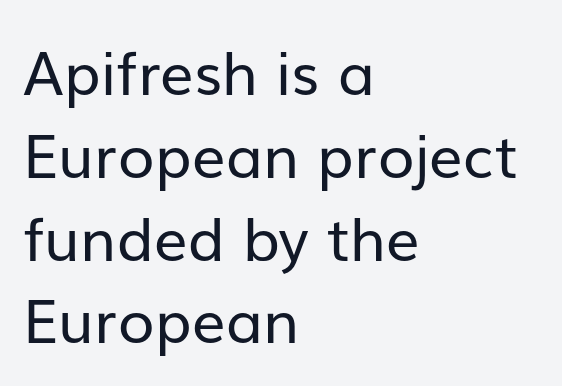
{"serif": "no", "italic": "no", "bold": "no", "weight": "regular", "width": "normal", "stroke_contrast": "low", "x_height": "medium", "monospaced": "no", "underline": "no", "align": "left", "line_spacing": "normal", "line_spacing_ratio": 1.38, "letter_spacing": "normal", "letter_spacing_em": 0.0, "glyph_px": 60}
